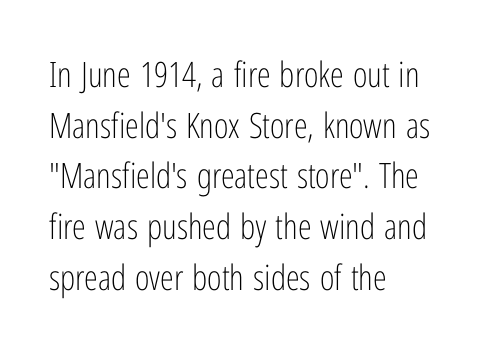
The image shows 35 px light, condensed sans-serif type, upright; set left-aligned, normal line spacing (1.45x), normal letter spacing, not underlined; low stroke contrast and a medium x-height.
